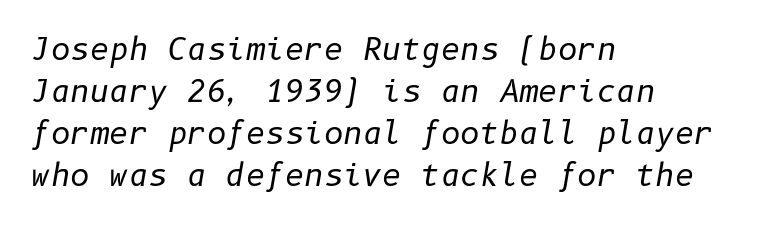
The area under the type is left untouched. Would a proofreader flag this as italicized? Yes. The compositor pushed each line to the left boundary. Caption: standard tracking, unaltered.
